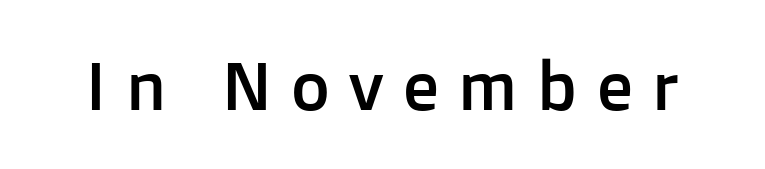
Q: Is the text italic (slanted)? A: No, it is upright.
Q: Is the typeface a serif or a sans-serif typeface? A: Sans-serif.
Q: Is the text underlined? A: No.
Q: Is the spacing between letters normal or unusually wide? A: Unusually wide.
Q: Width (condensed, normal, or wide)? A: Normal.
Q: Stroke contrast? A: Low.
Q: x-height? A: Medium.
Q: Monospaced? A: No.
